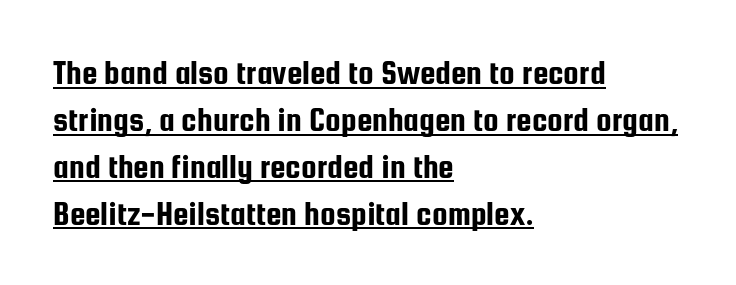
Letter spacing: default. Does a line run under the words? Yes, clearly. Does the copy run flush right? No — it runs flush left. Italic? Not at all — the glyphs are vertical. Are there feet on the stems? There aren't — it's a sans. A typesetter would call this proportional, since set widths differ per character.
